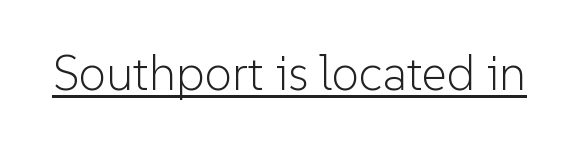
The image shows 49 px light sans-serif type, upright; set normal letter spacing, underlined; low stroke contrast and a medium x-height.
